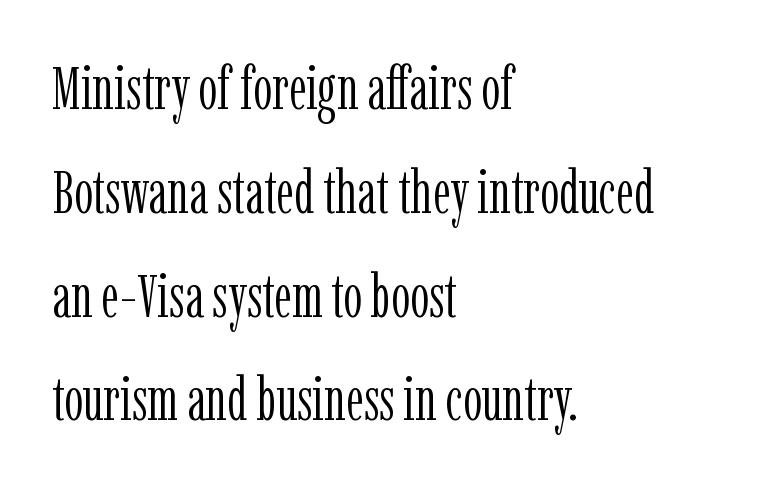
{"serif": "yes", "italic": "no", "bold": "no", "weight": "light", "width": "condensed", "stroke_contrast": "low", "x_height": "medium", "monospaced": "no", "underline": "no", "align": "left", "line_spacing_ratio": 1.73, "letter_spacing": "normal", "letter_spacing_em": 0.0, "glyph_px": 60}
